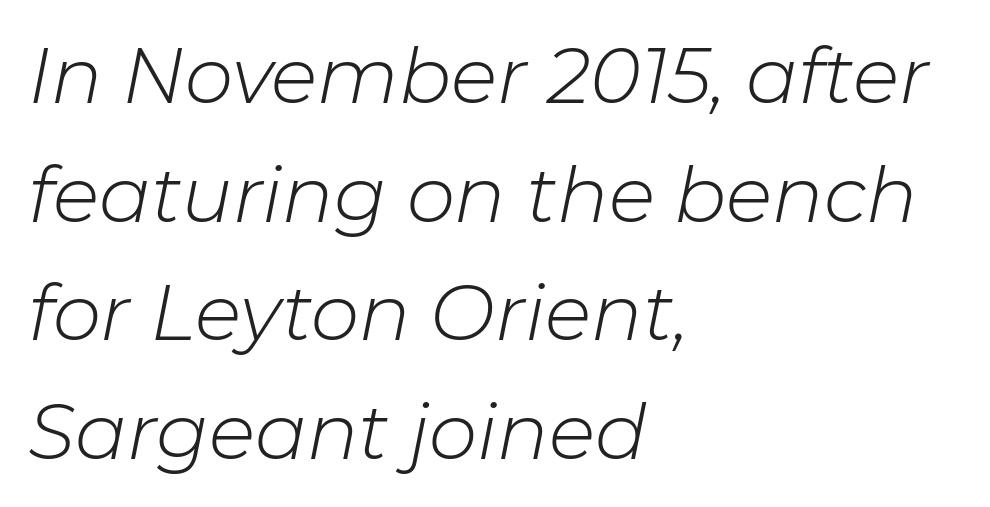
The image shows 77 px light type, italic (leaning right); set left-aligned, normal line spacing (1.54x), normal letter spacing, not underlined; low stroke contrast and a medium x-height.
